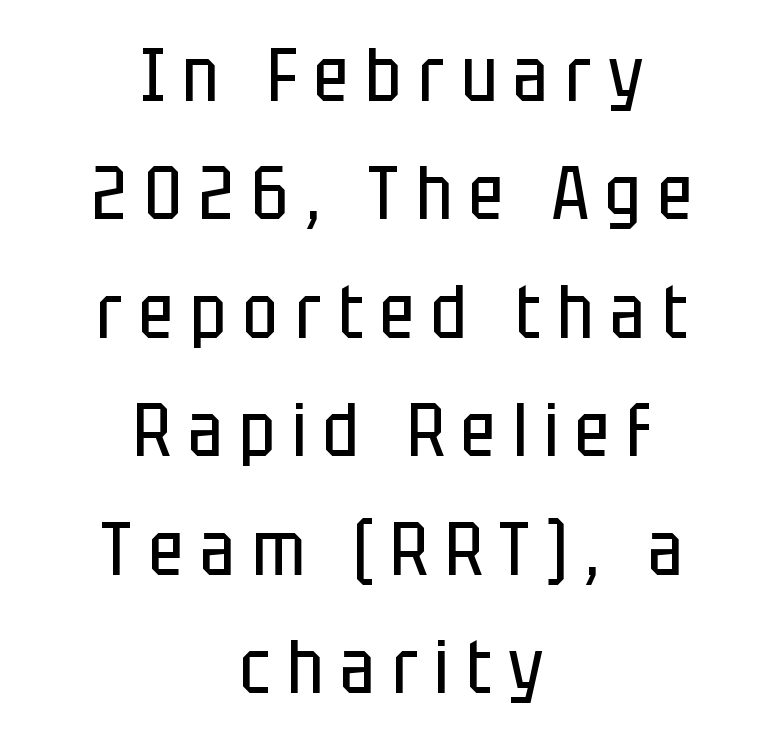
One glance says typical: line gaps are just what's usual. Compared with a typical body face, this is equally light or lighter still. Character widths vary here, with narrow letters taking less room than wide ones. Caption: expanded tracking, letters set apart.
